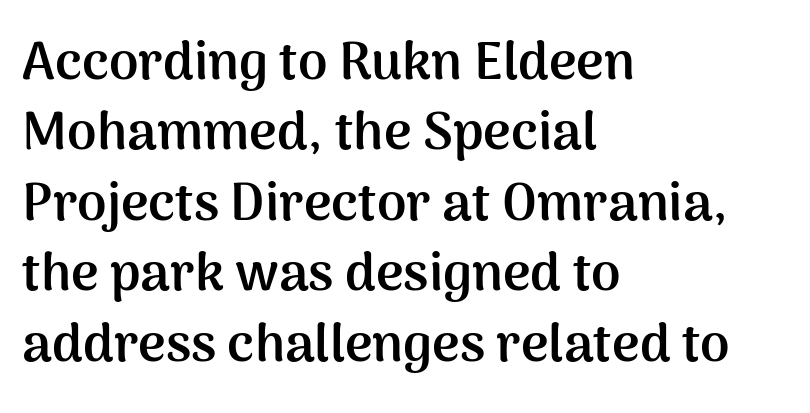
The image shows 53 px semibold sans-serif type, upright; set left-aligned, normal line spacing (1.33x), normal letter spacing, not underlined; medium stroke contrast and a medium x-height.
